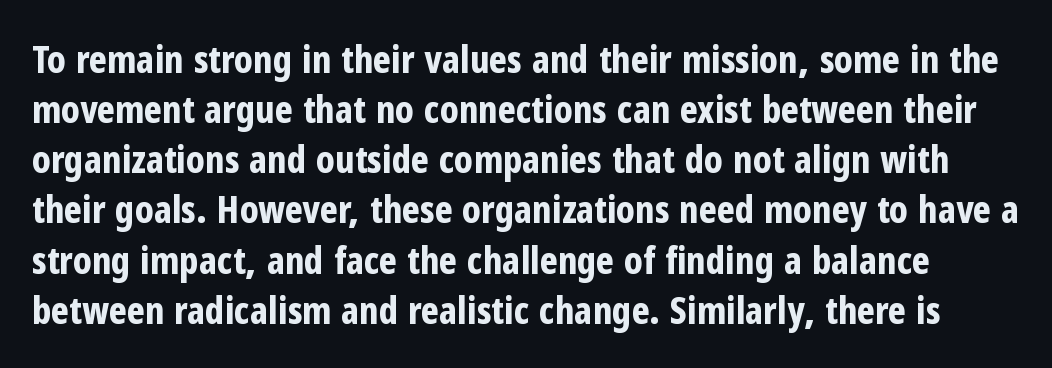
{"serif": "no", "italic": "no", "bold": "yes", "weight": "bold", "width": "condensed", "stroke_contrast": "low", "x_height": "medium", "monospaced": "no", "underline": "no", "line_spacing": "normal", "line_spacing_ratio": 1.32, "letter_spacing": "normal", "letter_spacing_em": 0.0, "glyph_px": 38}
